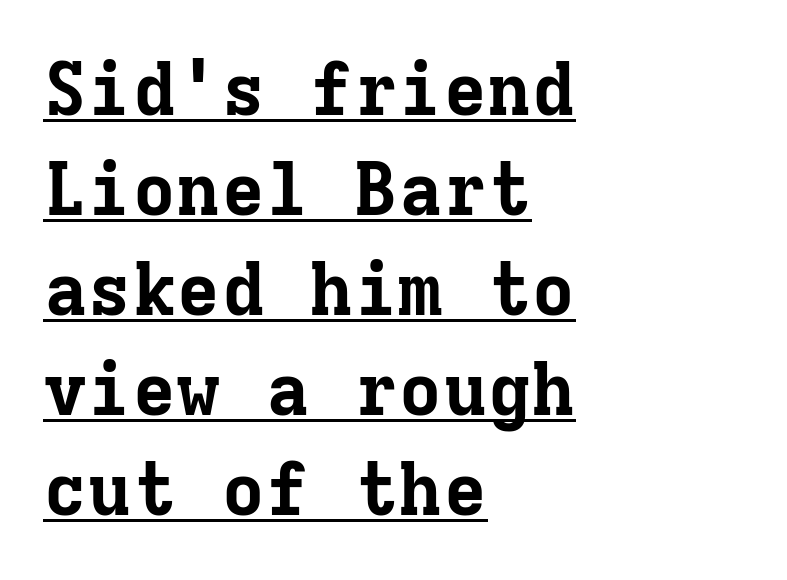
{"serif": "yes", "italic": "no", "bold": "yes", "weight": "bold", "width": "normal", "stroke_contrast": "low", "x_height": "medium", "monospaced": "yes", "underline": "yes", "align": "left", "line_spacing": "normal", "line_spacing_ratio": 1.35, "letter_spacing": "normal", "letter_spacing_em": 0.0, "glyph_px": 74}
